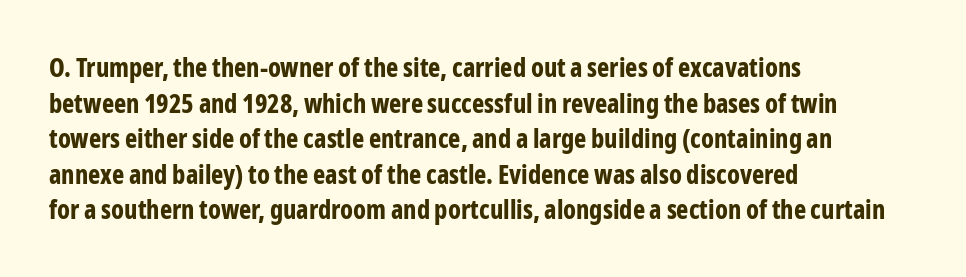
{"italic": "no", "bold": "yes", "underline": "no", "align": "left", "line_spacing": "normal", "line_spacing_ratio": 1.37, "letter_spacing": "normal", "letter_spacing_em": 0.0, "glyph_px": 26}
